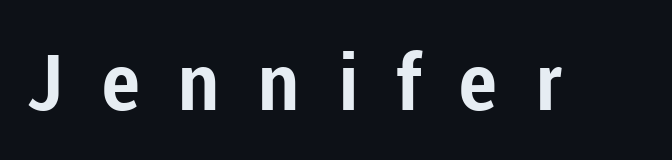
Stroke terminals: plain, sans-serif. The rendering uses natural spacing where letterforms have individual widths. Descender tails drop into unmarked territory. How are the letters spaced? Widely, with obvious added tracking. Plenty of ink on the page — the face is bold.
